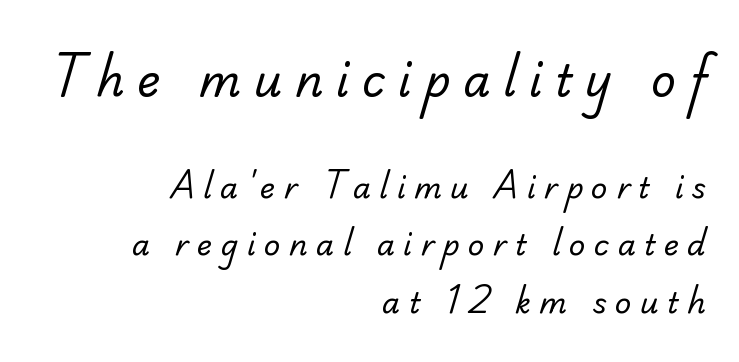
Q: Is the text bold? A: No.
Q: Is the typeface a serif or a sans-serif typeface? A: Sans-serif.
Q: Is the text underlined? A: No.
Q: How is the paragraph aligned? A: Right-aligned.
Q: Is the spacing between letters normal or unusually wide? A: Unusually wide.
Q: Is the spacing between lines tight, normal or loose? A: Loose.
Q: Which block of text is set in a larger size, the first (top) or the second (bottom)? A: The first (top) one.
Q: Width (condensed, normal, or wide)? A: Normal.
Q: Stroke contrast? A: Low.
Q: x-height? A: Small.
Q: Monospaced? A: No.
